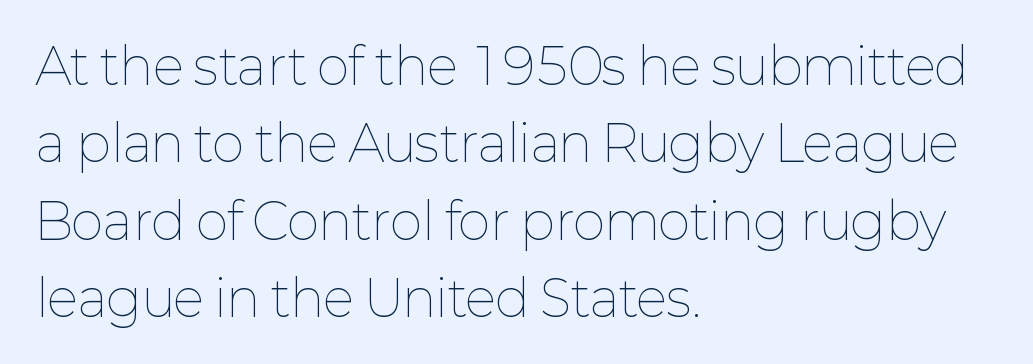
Q: Is the text bold? A: No.
Q: Is the text italic (slanted)? A: No, it is upright.
Q: Is the text underlined? A: No.
Q: How is the paragraph aligned? A: Left-aligned.
Q: Is the spacing between letters normal or unusually wide? A: Normal.
Q: Is the spacing between lines tight, normal or loose? A: Normal.
Q: Width (condensed, normal, or wide)? A: Normal.
Q: Stroke contrast? A: Low.
Q: x-height? A: Medium.
Q: Monospaced? A: No.
